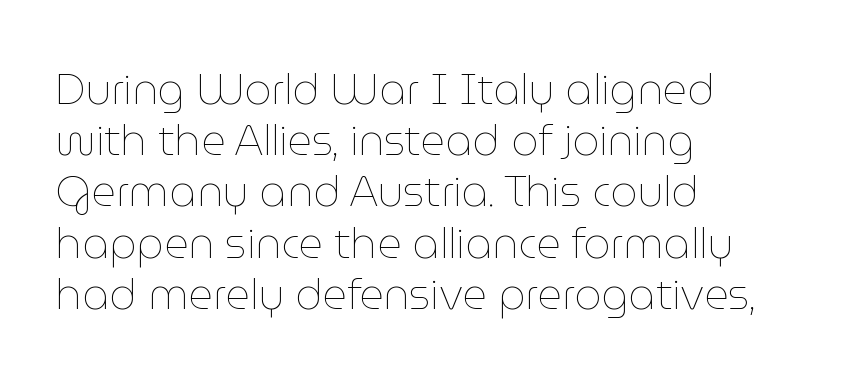
The image shows 42 px thin type, upright; set left-aligned, line spacing 1.22x, normal letter spacing, not underlined; low stroke contrast and a medium x-height.
